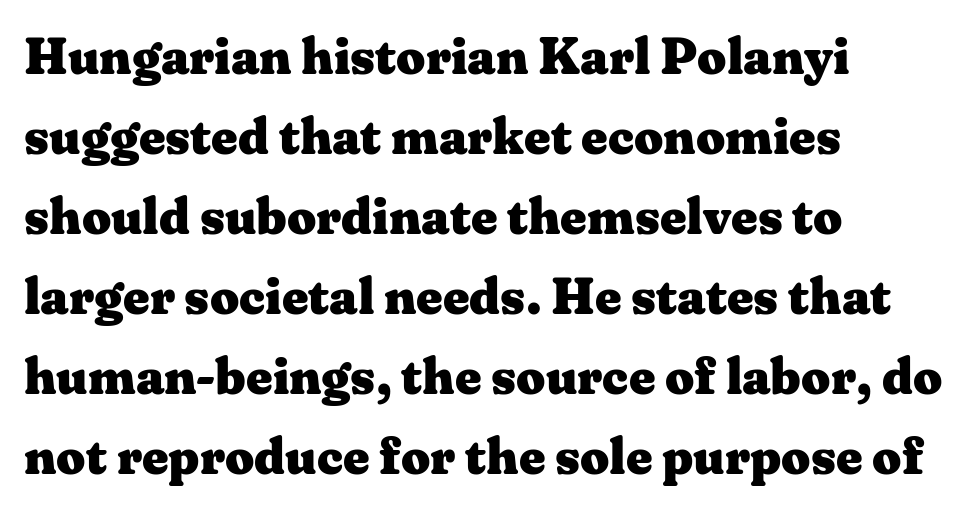
The image shows 51 px heavy, wide serif type, upright; set left-aligned, normal line spacing (1.57x), normal letter spacing, not underlined; medium stroke contrast and a medium x-height.
